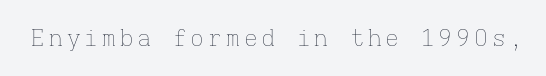
{"italic": "no", "bold": "no", "underline": "no", "glyph_px": 23}
